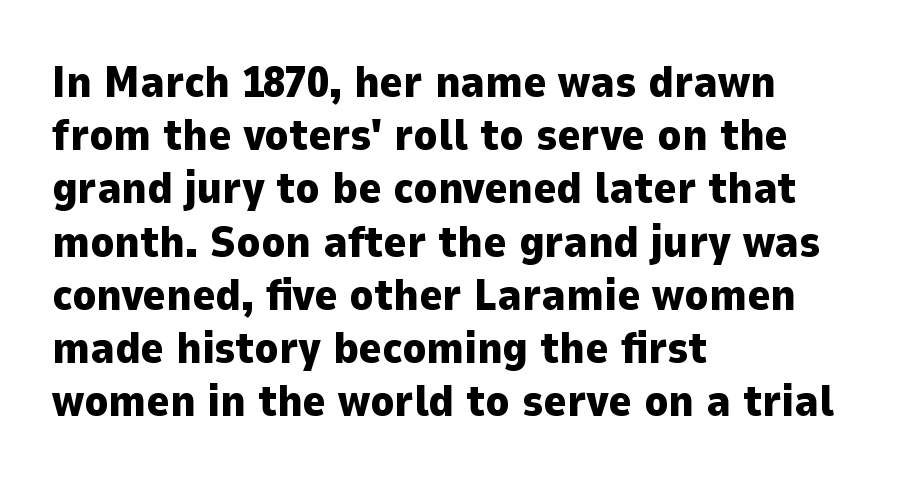
The image shows 44 px heavy sans-serif type, upright; set left-aligned, line spacing 1.21x, normal letter spacing, not underlined; low stroke contrast and a medium x-height.
